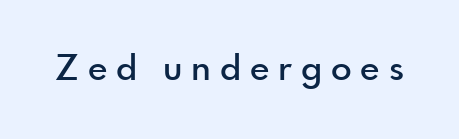
{"serif": "no", "italic": "no", "bold": "semi", "weight": "semibold", "width": "normal", "x_height": "small", "monospaced": "no", "underline": "no", "letter_spacing": "wide", "letter_spacing_em": 0.26, "glyph_px": 34}
